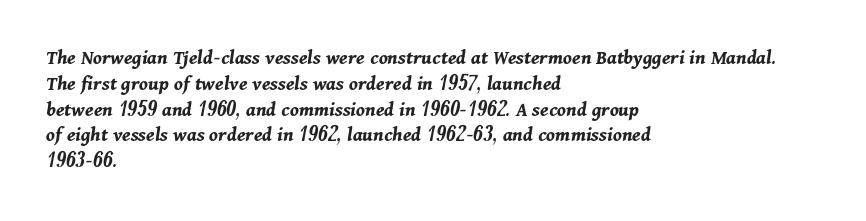
The image shows 21 px bold type, italic (leaning right); set left-aligned, line spacing 1.23x, normal letter spacing, not underlined.
